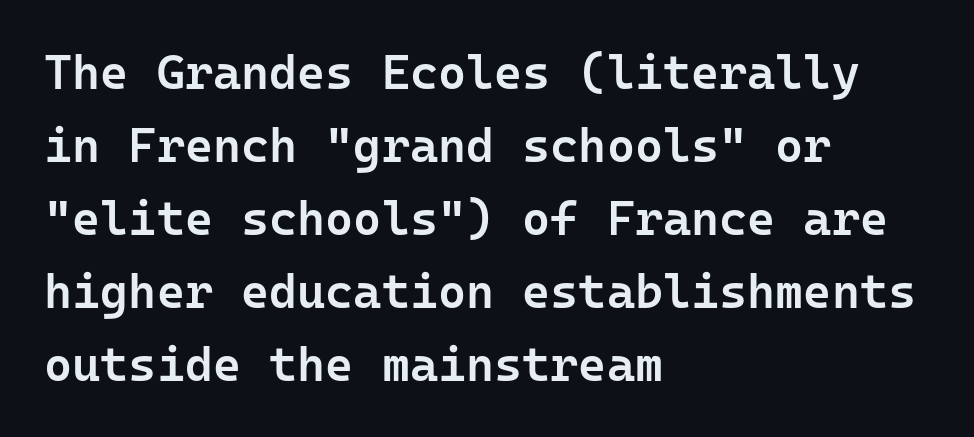
Q: Is the text bold? A: Semi-bold.
Q: Is the text italic (slanted)? A: No, it is upright.
Q: Is the typeface a serif or a sans-serif typeface? A: Sans-serif.
Q: Is the text underlined? A: No.
Q: How is the paragraph aligned? A: Left-aligned.
Q: Is the spacing between letters normal or unusually wide? A: Normal.
Q: Is the spacing between lines tight, normal or loose? A: Normal.
Q: Width (condensed, normal, or wide)? A: Normal.
Q: Stroke contrast? A: Low.
Q: x-height? A: Medium.
Q: Monospaced? A: Yes.
